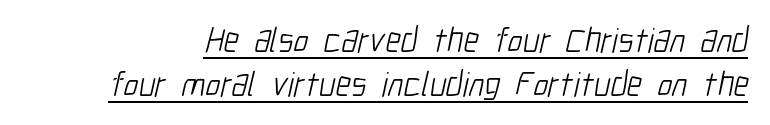
Weight: in the light-to-regular range. Here the glyphs are tracked normally, forming tight word shapes. The vertical gap from one line to the next is medium. Think of a printed novel: that variable character pitch is what you see here. The rendering uses the underline text-decoration. The typeface chosen for these lines omits serifs.
